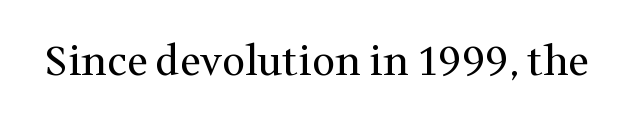
The glyphs are unaccompanied by any horizontal stroke below them. Here the designer chose a conventional face with non-uniform glyph widths. Are there feet on the stems? There are — it's a serif. The font sits on the lighter half of the weight spectrum, regular included.
